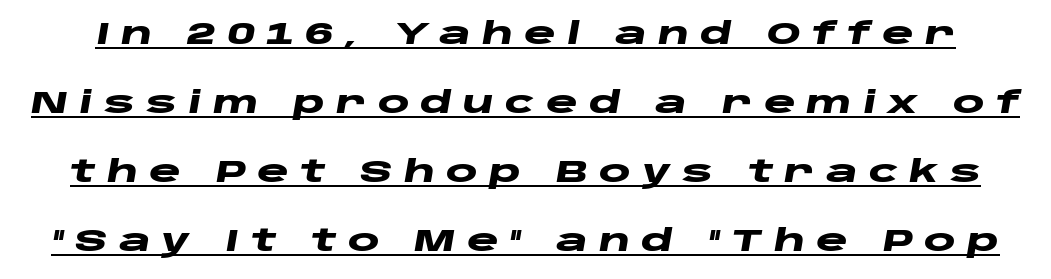
The image shows 30 px heavy, wide type, italic (leaning right); set loose line spacing (2.3x), unusually wide letter spacing (+0.37 em), underlined; low stroke contrast and a large x-height.
